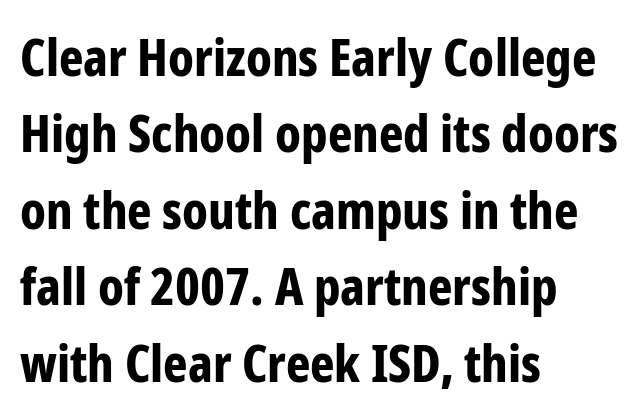
Unmarked baselines from the first word to the last. Are there feet on the stems? There aren't — it's a sans. Designer's note — italics off, roman on. The letterforms sit shoulder to shoulder at normal distance. One glance says typical: line gaps are just what's usual.
